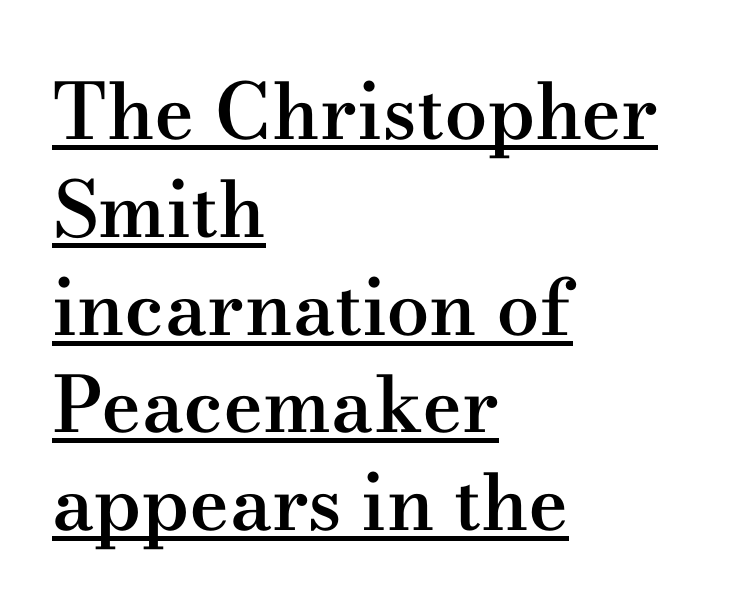
Q: Is the text bold? A: Semi-bold.
Q: Is the text italic (slanted)? A: No, it is upright.
Q: Is the typeface a serif or a sans-serif typeface? A: Serif.
Q: Is the text underlined? A: Yes.
Q: How is the paragraph aligned? A: Left-aligned.
Q: Is the spacing between letters normal or unusually wide? A: Normal.
Q: Is the spacing between lines tight, normal or loose? A: Normal.
Q: Width (condensed, normal, or wide)? A: Wide.
Q: Stroke contrast? A: Medium.
Q: x-height? A: Small.
Q: Monospaced? A: No.
